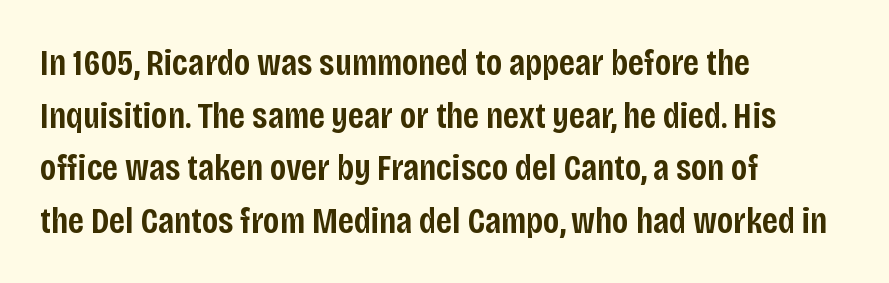
{"serif": "no", "italic": "no", "bold": "semi", "weight": "semibold", "width": "condensed", "stroke_contrast": "low", "x_height": "large", "monospaced": "no", "underline": "no", "align": "left", "line_spacing": "normal", "line_spacing_ratio": 1.42, "letter_spacing": "normal", "letter_spacing_em": 0.0, "glyph_px": 37}
